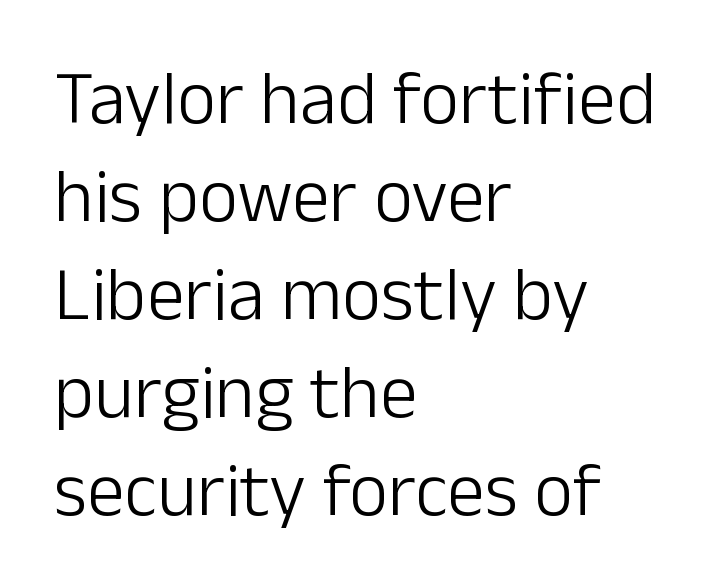
The horizontal fit of the characters is conventional and even. To sum up the face: it is a sans, with no serifs. Unbolded letterforms with no extra heft. Notice how the stems are strictly vertical — no italics here. A clean baseline with only descenders dipping below it.
